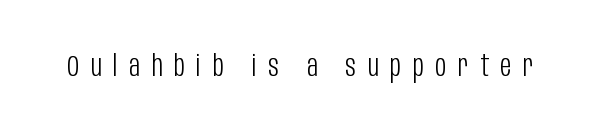
{"serif": "no", "italic": "no", "bold": "no", "weight": "light", "width": "condensed", "stroke_contrast": "low", "x_height": "large", "monospaced": "no", "underline": "no", "letter_spacing": "wide", "letter_spacing_em": 0.39, "glyph_px": 30}
